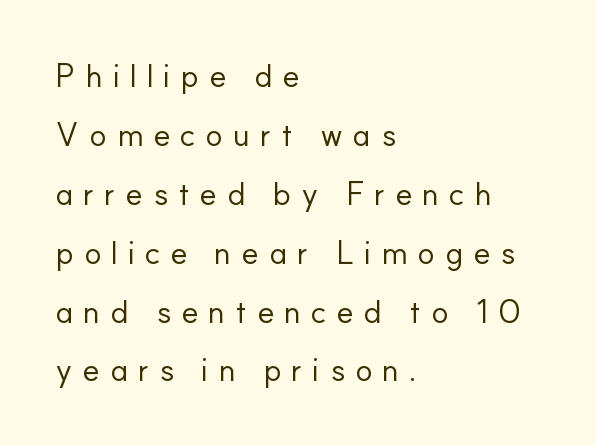
No chunkiness to these letters — they're not bold. The letters stand upright; this is a roman face. A typesetter would call this heavily tracked-out type. Check where the strokes stop: nothing finishes them off — pure sans. Compared with a centered layout, this one pins lines to the left instead. The foot of each line stays bare and open.
